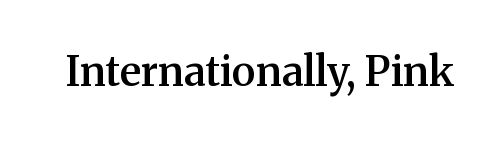
{"serif": "yes", "italic": "no", "bold": "semi", "weight": "semibold", "width": "normal", "stroke_contrast": "medium", "x_height": "medium", "monospaced": "no", "underline": "no", "letter_spacing": "normal", "letter_spacing_em": 0.0, "glyph_px": 41}
